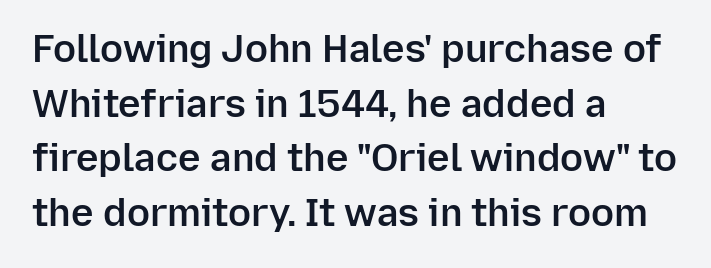
Q: Is the text bold? A: Semi-bold.
Q: Is the text italic (slanted)? A: No, it is upright.
Q: Is the typeface a serif or a sans-serif typeface? A: Sans-serif.
Q: Is the text underlined? A: No.
Q: How is the paragraph aligned? A: Left-aligned.
Q: Is the spacing between letters normal or unusually wide? A: Normal.
Q: Is the spacing between lines tight, normal or loose? A: Normal.
Q: Width (condensed, normal, or wide)? A: Normal.
Q: Stroke contrast? A: Low.
Q: x-height? A: Medium.
Q: Monospaced? A: No.
